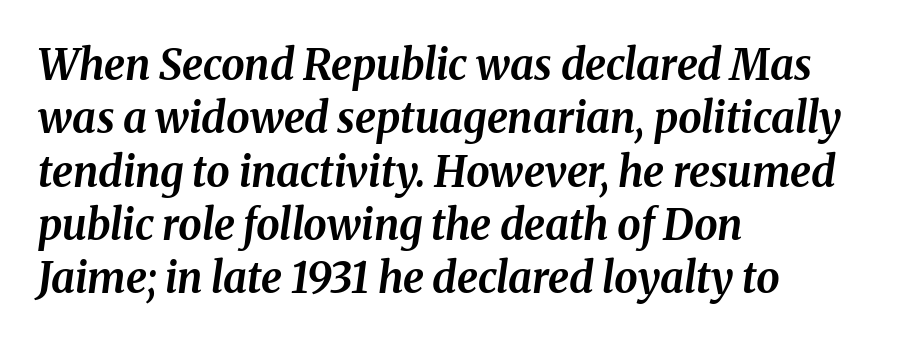
{"italic": "yes", "lean": "right", "slant_degrees": 8, "bold": "yes", "weight": "bold", "width": "normal", "stroke_contrast": "medium", "x_height": "medium", "monospaced": "no", "underline": "no", "align": "left", "line_spacing": "normal", "line_spacing_ratio": 1.27, "letter_spacing": "normal", "letter_spacing_em": 0.0, "glyph_px": 42}
